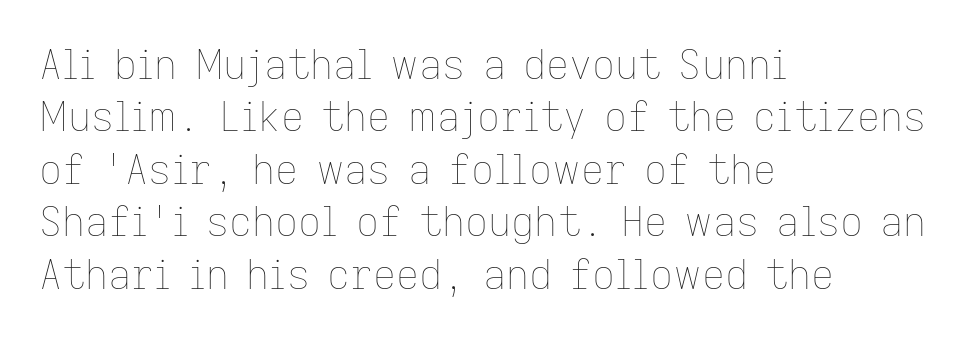
{"italic": "no", "bold": "no", "weight": "thin", "width": "normal", "stroke_contrast": "low", "x_height": "medium", "monospaced": "no", "underline": "no", "align": "left", "line_spacing": "normal", "line_spacing_ratio": 1.31, "letter_spacing": "normal", "letter_spacing_em": 0.0, "glyph_px": 40}
